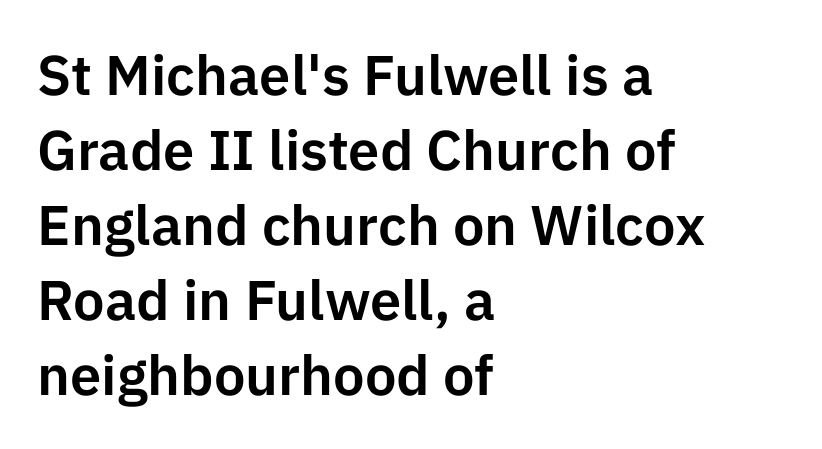
The image shows 56 px sans-serif type, upright; set left-aligned, normal line spacing (1.34x), normal letter spacing, not underlined; low stroke contrast and a medium x-height.
